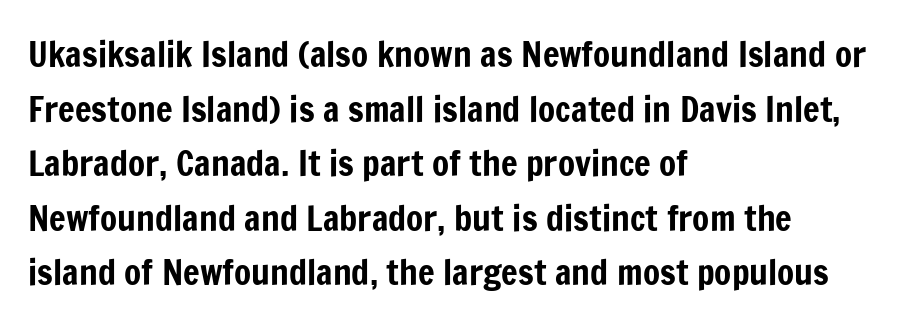
Q: Is the text italic (slanted)? A: No, it is upright.
Q: Is the typeface a serif or a sans-serif typeface? A: Sans-serif.
Q: Is the text underlined? A: No.
Q: How is the paragraph aligned? A: Left-aligned.
Q: Is the spacing between letters normal or unusually wide? A: Normal.
Q: Is the spacing between lines tight, normal or loose? A: Normal.
Q: Width (condensed, normal, or wide)? A: Condensed.
Q: Stroke contrast? A: Low.
Q: x-height? A: Medium.
Q: Monospaced? A: No.
